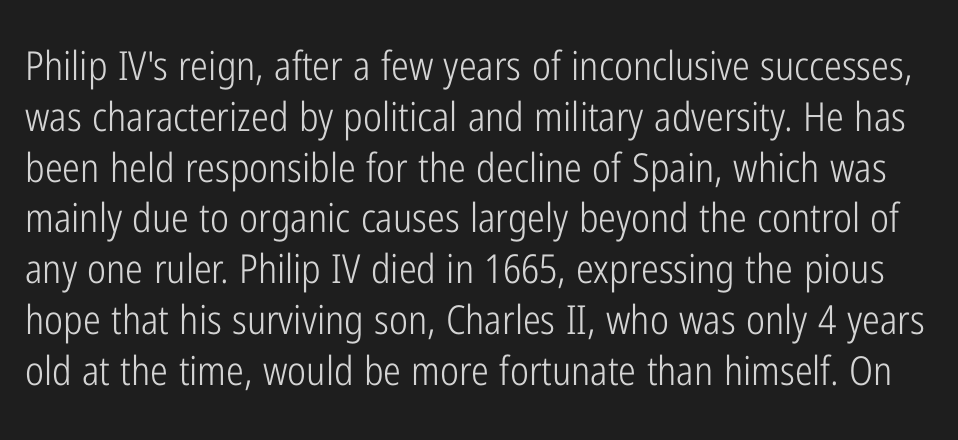
You can tell it's not italic because the verticals are truly vertical. Is this a fixed-width face? No — the glyphs have proportional, varying widths. Does extra space separate the letters? No, they use regular spacing. The face used here is a sans, in the tradition of grotesques and geometrics. The passage shown is not bold in any degree.
